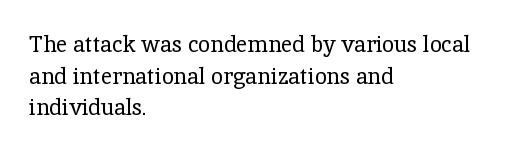
{"italic": "no", "bold": "no", "underline": "no", "align": "left", "line_spacing": "normal", "line_spacing_ratio": 1.44, "letter_spacing": "normal", "letter_spacing_em": 0.0, "glyph_px": 22}
